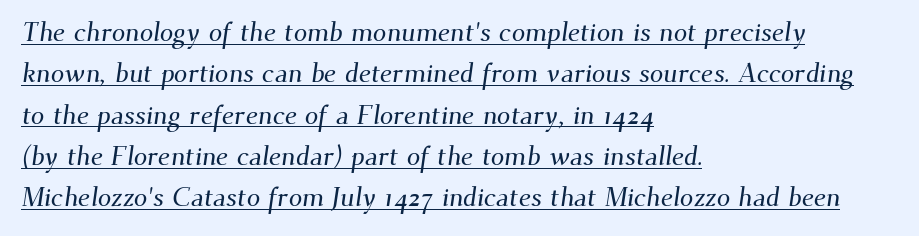
{"underline": "yes", "align": "left", "line_spacing": "normal", "line_spacing_ratio": 1.53, "letter_spacing": "normal", "letter_spacing_em": 0.0, "glyph_px": 27}
